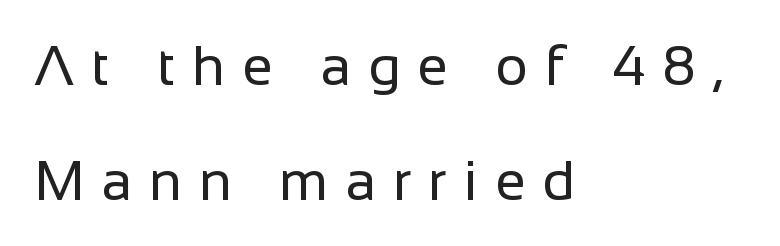
Ink coverage per letter is moderate at most. Lines of text with bare space underneath. The letterforms stand isolated, each surrounded by extra space. Looks like regular typesetting: each glyph gets only the width it needs.
